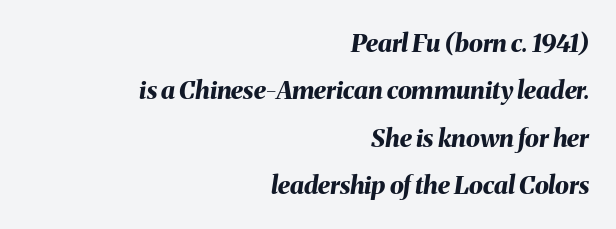
One glance says open: line gaps are wider than usual. Looking at the ascenders, they clearly lean. Horizontal alignment here is rightward, an uncommon choice for prose. Stroke thickness is high; the sample reads as a true bold. The zone under the glyphs is completely vacant.
